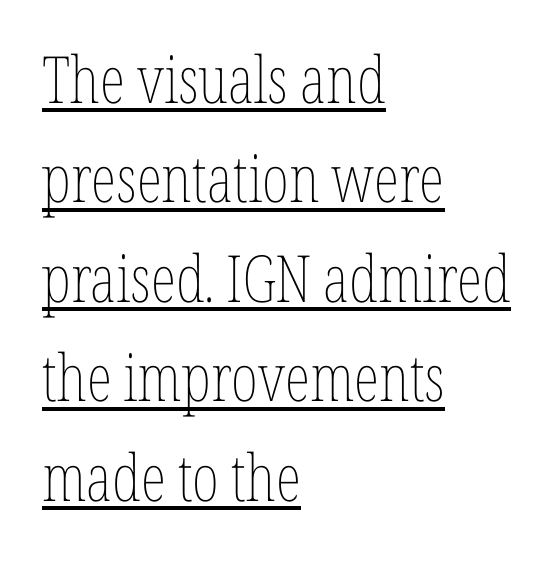
The image shows 65 px thin, condensed type, upright; set left-aligned, normal line spacing (1.53x), normal letter spacing, underlined; low stroke contrast and a medium x-height.
